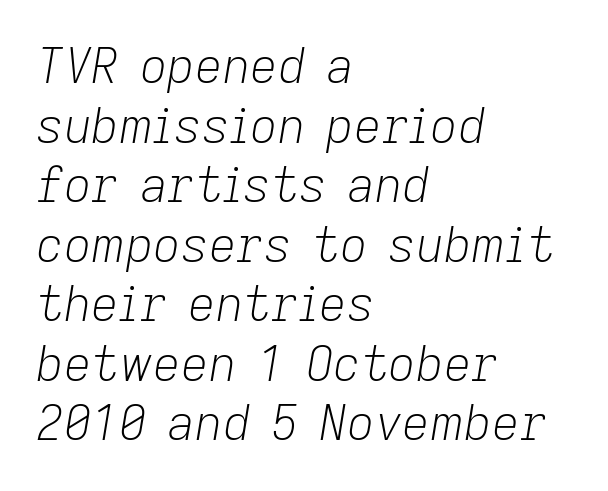
The image shows 48 px light type, italic (leaning right); set left-aligned, line spacing 1.24x, normal letter spacing, not underlined; low stroke contrast and a medium x-height.
